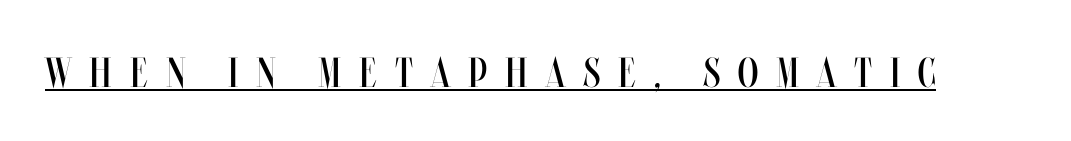
These glyphs show unthickened strokes, regular width or finer. Does the lettering tilt? It doesn't — this is upright. Varying glyph widths throughout — classic text-font behaviour. The letterforms stand isolated, each surrounded by extra space. Underlined type.
